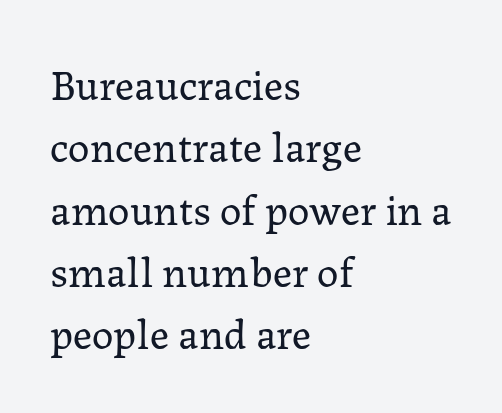
Caption: multi-line text, flush left, ragged right. Serifs: yes, visible at the terminals of the letterforms. These lines are rendered in a variable-pitch font. The rendering keeps characters at their native spacing. Stroke mass is kept to a normal reading level or below.
